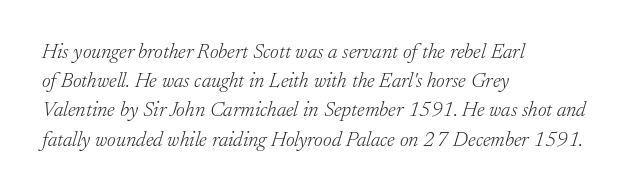
{"italic": "yes", "lean": "right", "slant_degrees": 17, "bold": "no", "underline": "no", "align": "left", "line_spacing": "normal", "line_spacing_ratio": 1.39, "letter_spacing": "normal", "letter_spacing_em": 0.0, "glyph_px": 21}
